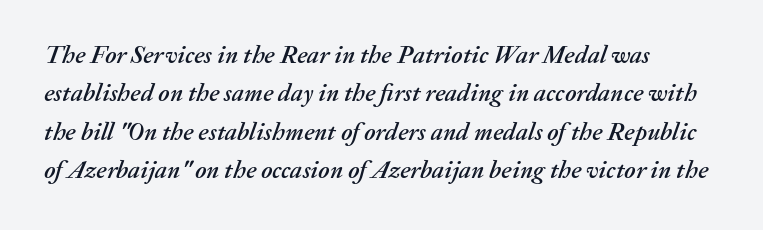
The image shows 25 px text type, italic (leaning right); set left-aligned, normal line spacing (1.54x), normal letter spacing, not underlined.
